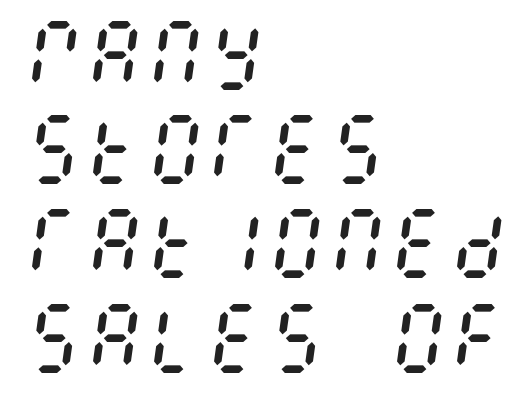
Q: Is the text bold? A: No.
Q: Is the text italic (slanted)? A: Yes, it leans right by about 8 degrees.
Q: Is the text underlined? A: No.
Q: How is the paragraph aligned? A: Left-aligned.
Q: Is the spacing between letters normal or unusually wide? A: Normal.
Q: Width (condensed, normal, or wide)? A: Condensed.
Q: Stroke contrast? A: Medium.
Q: x-height? A: Large.
